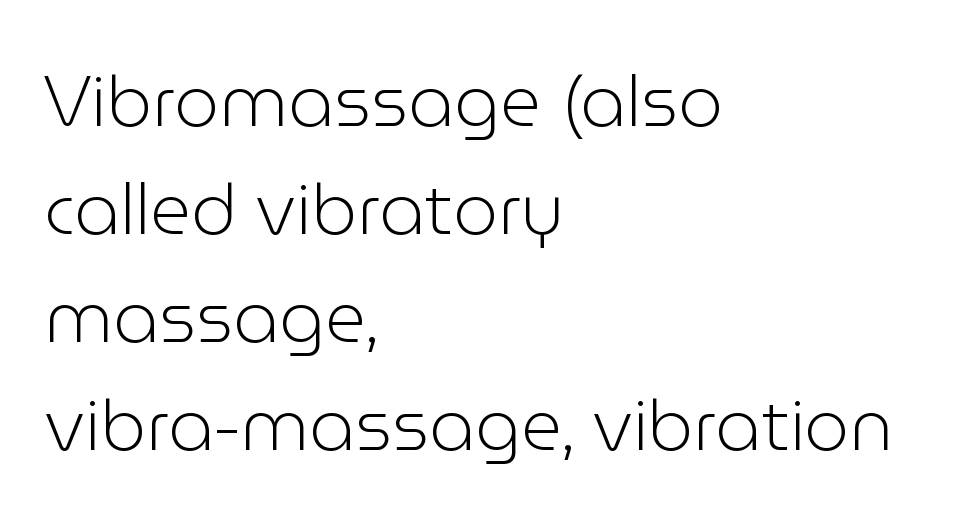
{"serif": "no", "italic": "no", "bold": "no", "weight": "light", "width": "normal", "stroke_contrast": "low", "x_height": "medium", "monospaced": "no", "underline": "no", "align": "left", "line_spacing": "normal", "line_spacing_ratio": 1.52, "letter_spacing": "normal", "letter_spacing_em": 0.0, "glyph_px": 71}
